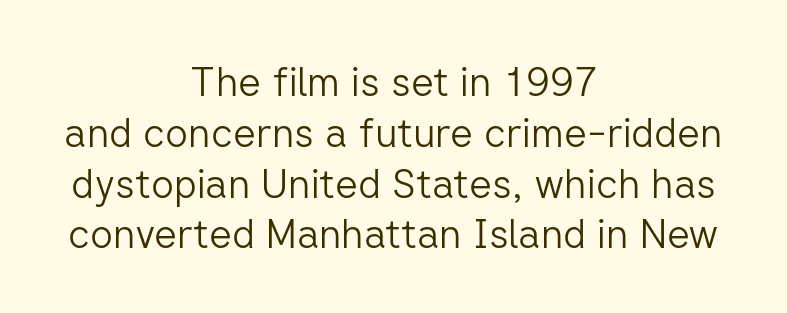
Q: Is the text bold? A: No.
Q: Is the text italic (slanted)? A: No, it is upright.
Q: Is the typeface a serif or a sans-serif typeface? A: Sans-serif.
Q: Is the text underlined? A: No.
Q: How is the paragraph aligned? A: Centered.
Q: Is the spacing between letters normal or unusually wide? A: Normal.
Q: Is the spacing between lines tight, normal or loose? A: Normal.
Q: Width (condensed, normal, or wide)? A: Normal.
Q: Stroke contrast? A: Low.
Q: x-height? A: Medium.
Q: Monospaced? A: No.
